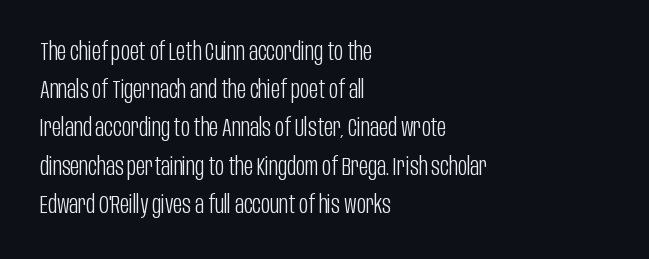
{"italic": "no", "bold": "no", "underline": "no", "align": "left", "line_spacing": "normal", "line_spacing_ratio": 1.53, "letter_spacing": "normal", "letter_spacing_em": 0.0, "glyph_px": 25}
